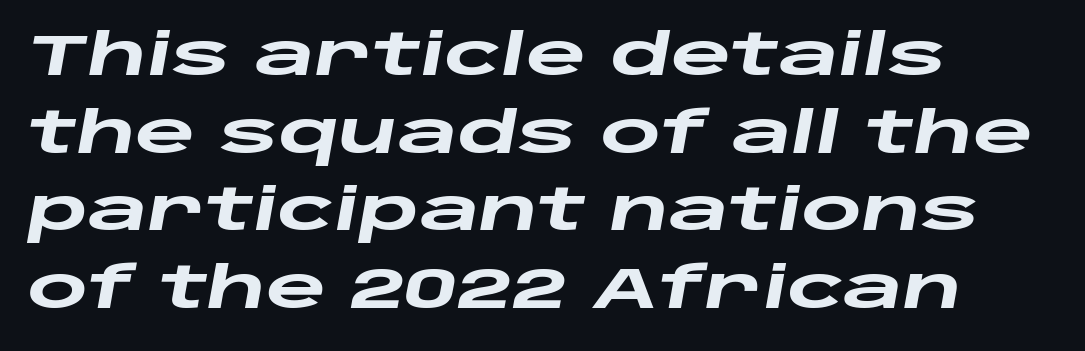
Is this a fixed-width face? No — the glyphs have proportional, varying widths. If you drew a ruler down the left edge, every line would touch it. Typesetter's note: full bold, strokes at maximum text heaviness. Is there much room between lines? A standard amount, neither cramped nor airy. Rule under the text: the space is simply empty. Tall strokes in this sample are angled rather than plumb.
